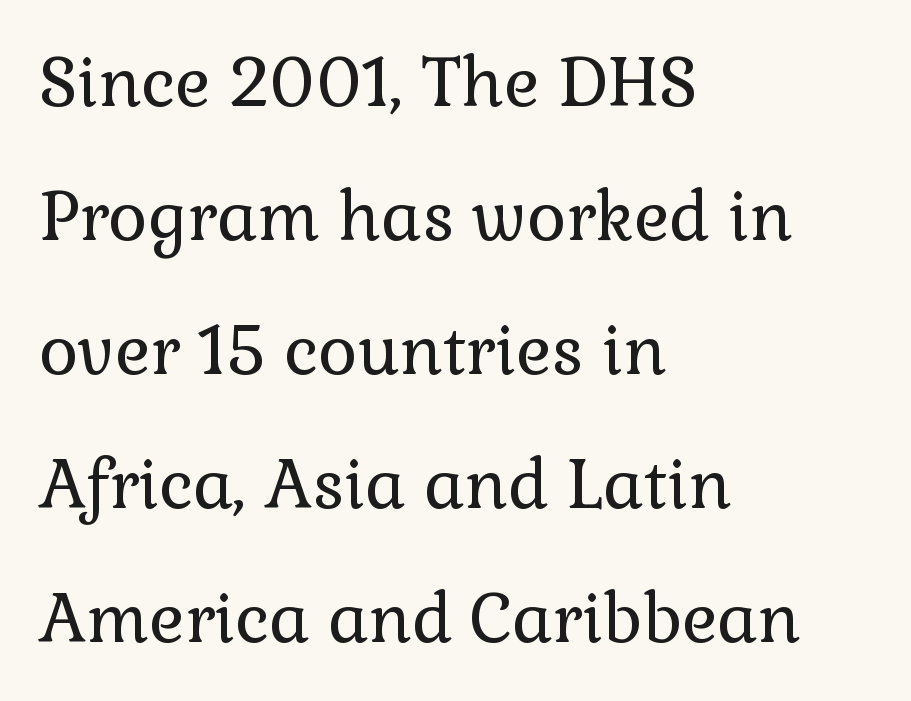
Q: Is the text bold? A: No.
Q: Is the text italic (slanted)? A: No, it is upright.
Q: Is the typeface a serif or a sans-serif typeface? A: Serif.
Q: Is the text underlined? A: No.
Q: How is the paragraph aligned? A: Left-aligned.
Q: Is the spacing between letters normal or unusually wide? A: Normal.
Q: Is the spacing between lines tight, normal or loose? A: Loose.
Q: Width (condensed, normal, or wide)? A: Normal.
Q: Stroke contrast? A: Low.
Q: x-height? A: Medium.
Q: Monospaced? A: No.
